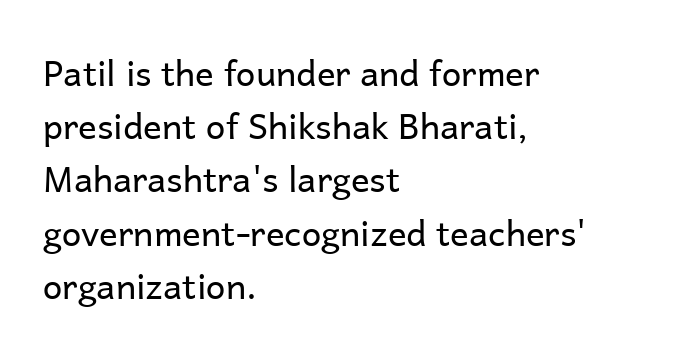
Q: Is the text bold? A: No.
Q: Is the text italic (slanted)? A: No, it is upright.
Q: Is the typeface a serif or a sans-serif typeface? A: Sans-serif.
Q: Is the text underlined? A: No.
Q: How is the paragraph aligned? A: Left-aligned.
Q: Is the spacing between letters normal or unusually wide? A: Normal.
Q: Is the spacing between lines tight, normal or loose? A: Normal.
Q: Width (condensed, normal, or wide)? A: Normal.
Q: Stroke contrast? A: Low.
Q: x-height? A: Medium.
Q: Monospaced? A: No.
